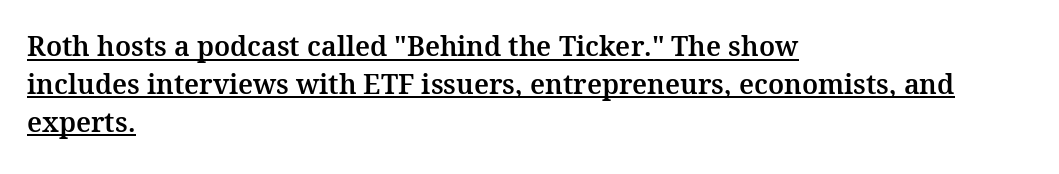
Q: Is the text italic (slanted)? A: No, it is upright.
Q: Is the text underlined? A: Yes.
Q: How is the paragraph aligned? A: Left-aligned.
Q: Is the spacing between letters normal or unusually wide? A: Normal.
Q: Is the spacing between lines tight, normal or loose? A: Normal.
